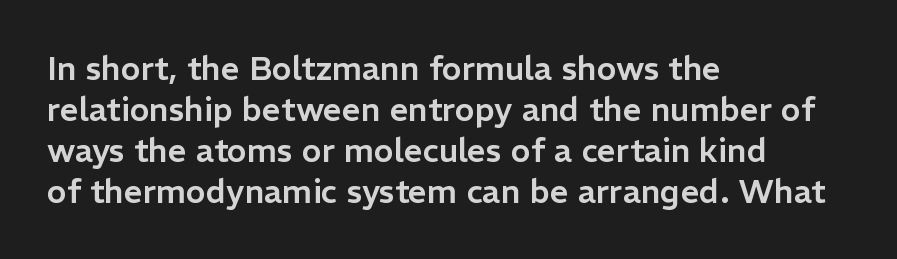
{"serif": "no", "italic": "no", "width": "normal", "stroke_contrast": "low", "x_height": "medium", "monospaced": "no", "underline": "no", "align": "left", "line_spacing_ratio": 1.24, "letter_spacing": "normal", "letter_spacing_em": 0.0, "glyph_px": 33}
